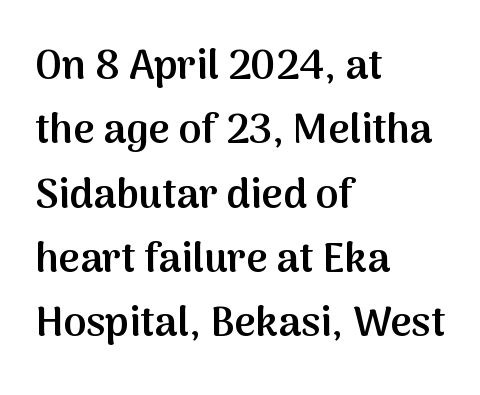
Summary of weight: moderately heavy, a semibold. Regular leading. Posture: straight, roman, zero tilt. Proportional: the letters do not fall into vertical columns. The letterforms sit shoulder to shoulder at normal distance.
